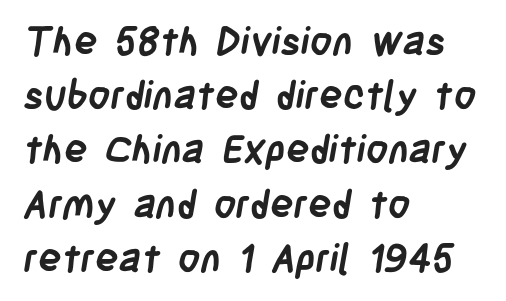
Lines of text with bare space underneath. Observe the absence of serifs on each vertical stroke in this sample. The characters look thick and weighty, a clear bold. The text block is weighted toward the left margin, trailing off unevenly rightward. Here the designer chose a conventional face with non-uniform glyph widths. Leading matches the norm, producing a regular column.
